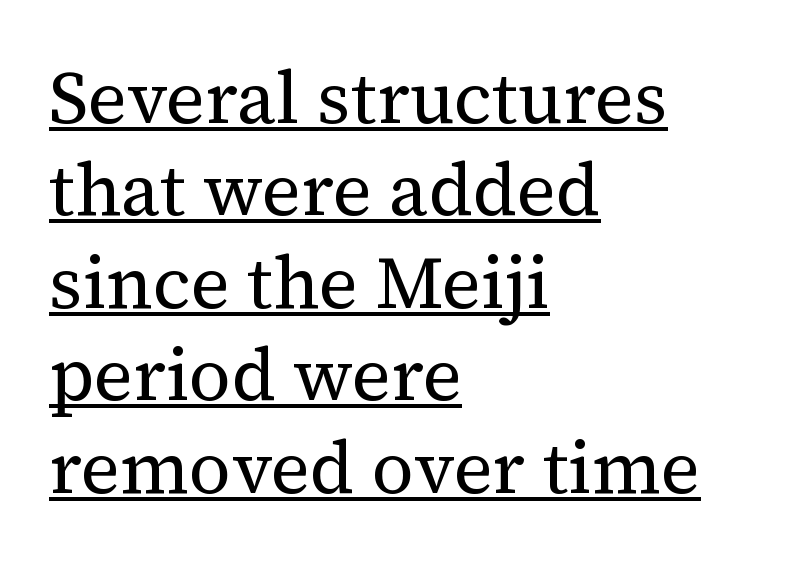
Q: Is the text bold? A: No.
Q: Is the text italic (slanted)? A: No, it is upright.
Q: Is the typeface a serif or a sans-serif typeface? A: Serif.
Q: Is the text underlined? A: Yes.
Q: How is the paragraph aligned? A: Left-aligned.
Q: Is the spacing between letters normal or unusually wide? A: Normal.
Q: Is the spacing between lines tight, normal or loose? A: Normal.
Q: Width (condensed, normal, or wide)? A: Normal.
Q: Stroke contrast? A: Medium.
Q: x-height? A: Medium.
Q: Monospaced? A: No.
